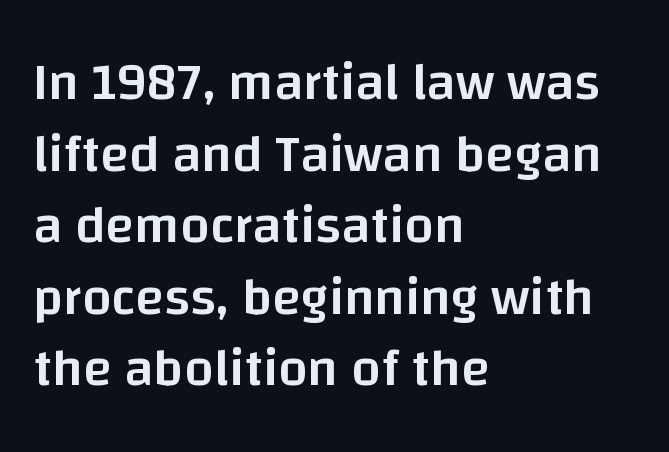
Q: Is the text bold? A: Semi-bold.
Q: Is the text italic (slanted)? A: No, it is upright.
Q: Is the typeface a serif or a sans-serif typeface? A: Sans-serif.
Q: Is the text underlined? A: No.
Q: How is the paragraph aligned? A: Left-aligned.
Q: Is the spacing between letters normal or unusually wide? A: Normal.
Q: Is the spacing between lines tight, normal or loose? A: Normal.
Q: Width (condensed, normal, or wide)? A: Normal.
Q: Stroke contrast? A: Low.
Q: x-height? A: Large.
Q: Monospaced? A: No.
